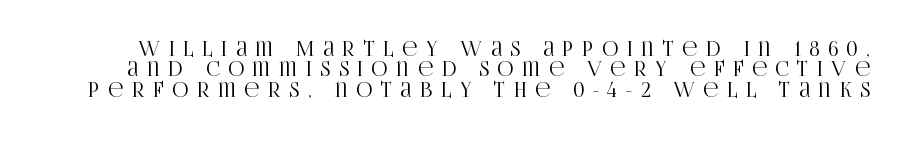
Q: Is the text italic (slanted)? A: No, it is upright.
Q: Is the text underlined? A: No.
Q: Is the spacing between letters normal or unusually wide? A: Unusually wide.
Q: Is the spacing between lines tight, normal or loose? A: Tight.
